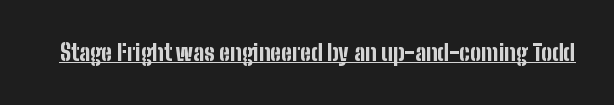
The face used here is rendered with its standard letterfit. These lines were composed using upright roman letters. Strokes here are thick enough to call this a true bold. Is there an underline? Yes — a line sits under the letters.
